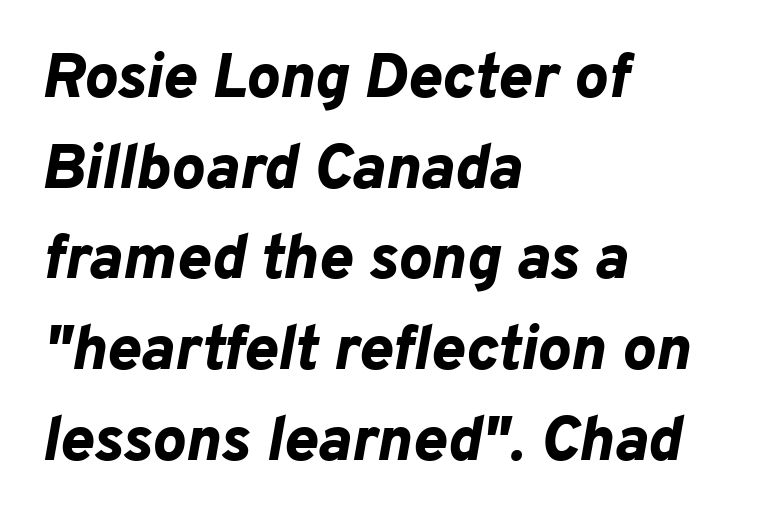
The image shows 63 px bold type, italic (leaning right); set left-aligned, normal line spacing (1.44x), normal letter spacing, not underlined; low stroke contrast and a medium x-height.
